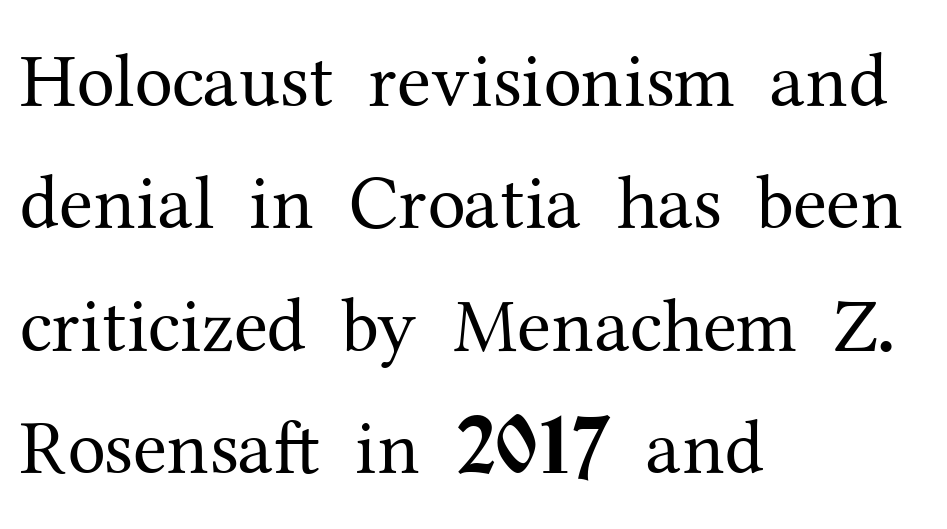
{"serif": "yes", "italic": "no", "bold": "no", "weight": "regular", "width": "normal", "stroke_contrast": "medium", "x_height": "medium", "monospaced": "no", "underline": "no", "align": "left", "line_spacing": "normal", "line_spacing_ratio": 1.59, "letter_spacing": "normal", "letter_spacing_em": 0.0, "glyph_px": 77}
